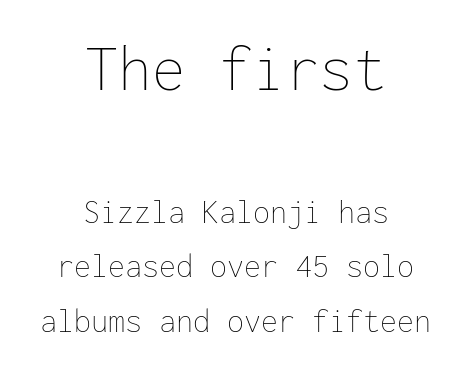
Q: Is the text bold? A: No.
Q: Is the text italic (slanted)? A: No, it is upright.
Q: Is the text underlined? A: No.
Q: How is the paragraph aligned? A: Centered.
Q: Is the spacing between letters normal or unusually wide? A: Normal.
Q: Is the spacing between lines tight, normal or loose? A: Normal.
Q: Which block of text is set in a larger size, the first (top) or the second (bottom)? A: The first (top) one.
Q: Width (condensed, normal, or wide)? A: Normal.
Q: Stroke contrast? A: Low.
Q: x-height? A: Medium.
Q: Monospaced? A: Yes.
